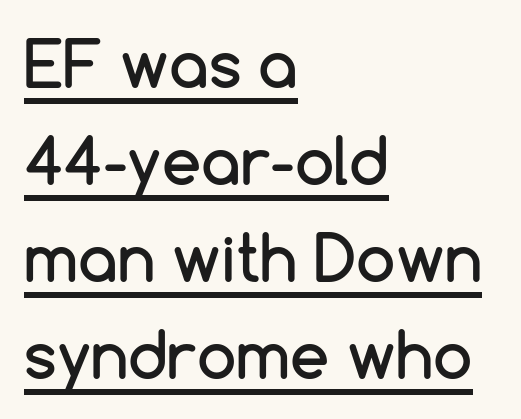
The image shows 63 px sans-serif type, upright; set left-aligned, normal line spacing (1.54x), normal letter spacing, underlined; low stroke contrast and a medium x-height.
